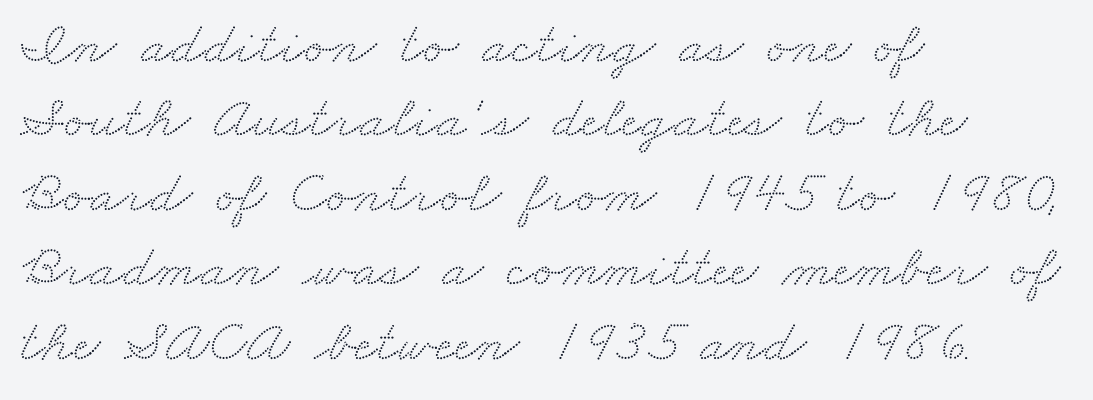
{"serif": "yes", "width": "wide", "stroke_contrast": "medium", "x_height": "small", "monospaced": "no", "underline": "no", "align": "left", "line_spacing_ratio": 1.24, "letter_spacing": "normal", "letter_spacing_em": 0.0, "glyph_px": 60}
